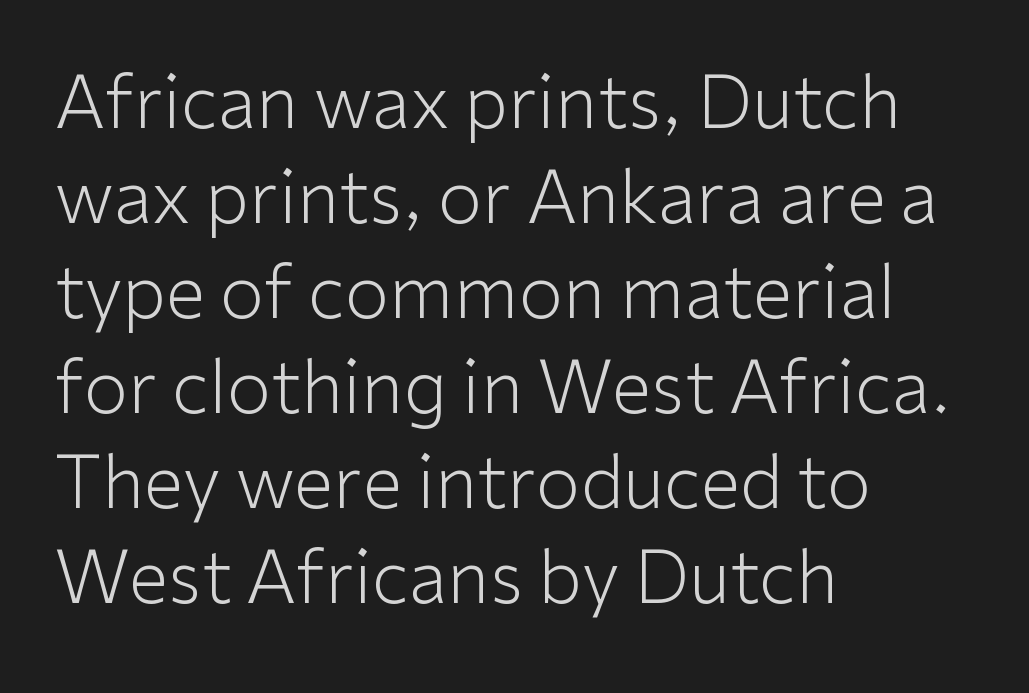
The image shows 72 px light sans-serif type, upright; set left-aligned, normal line spacing (1.32x), normal letter spacing, not underlined; low stroke contrast and a medium x-height.
